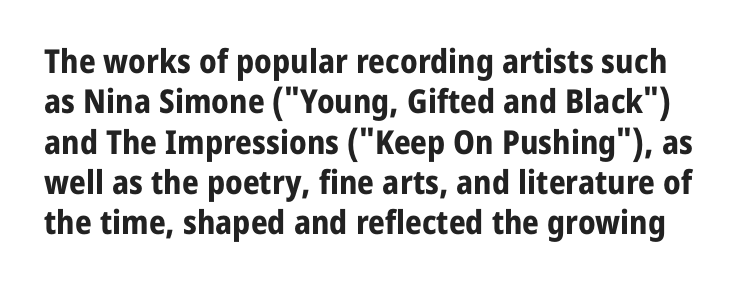
Plain, unruled lines of type. This sample has the flowing, uneven cadence of proportional lettering. Plenty of ink on the page — the face is bold. Observe the absence of serifs on each vertical stroke in this sample. Inter-character spacing is left at the font's built-in metrics. When letters stand straight like this, we call the style roman or upright.
